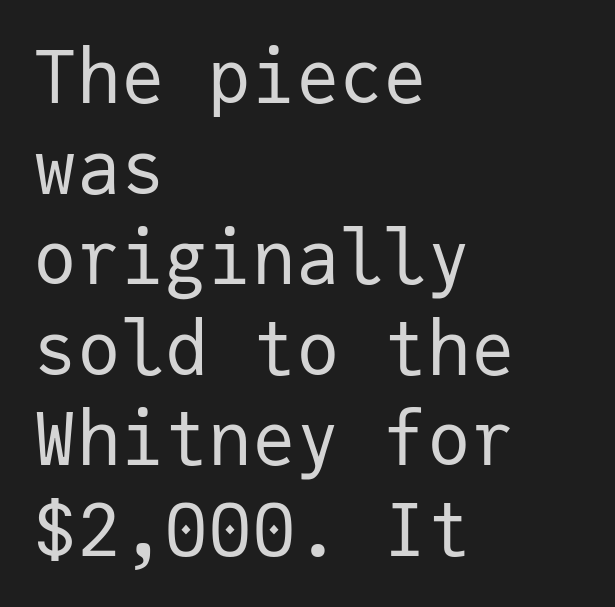
{"serif": "no", "italic": "no", "bold": "no", "weight": "regular", "width": "normal", "stroke_contrast": "low", "x_height": "medium", "monospaced": "yes", "underline": "no", "align": "left", "line_spacing_ratio": 1.24, "letter_spacing": "normal", "letter_spacing_em": 0.0, "glyph_px": 73}
